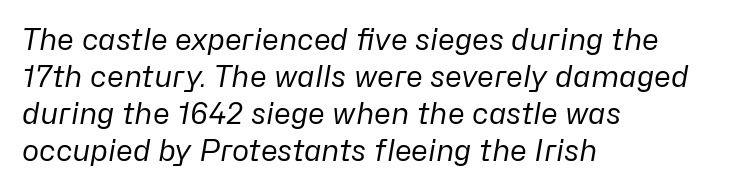
The image shows 29 px regular-weight type, italic (leaning right); set left-aligned, normal line spacing (1.28x), normal letter spacing, not underlined; low stroke contrast and a medium x-height.
